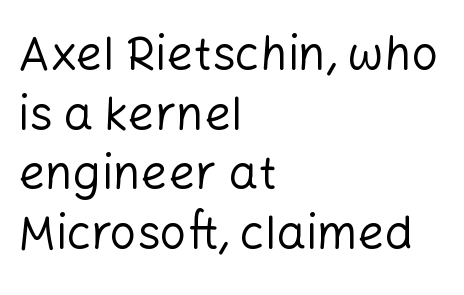
Horizontally, the lines are justified to the leading edge only. Looks like regular typesetting: each glyph gets only the width it needs. The font sits on the lighter half of the weight spectrum, regular included. If you drew a line through each stem, it would be perfectly vertical.
